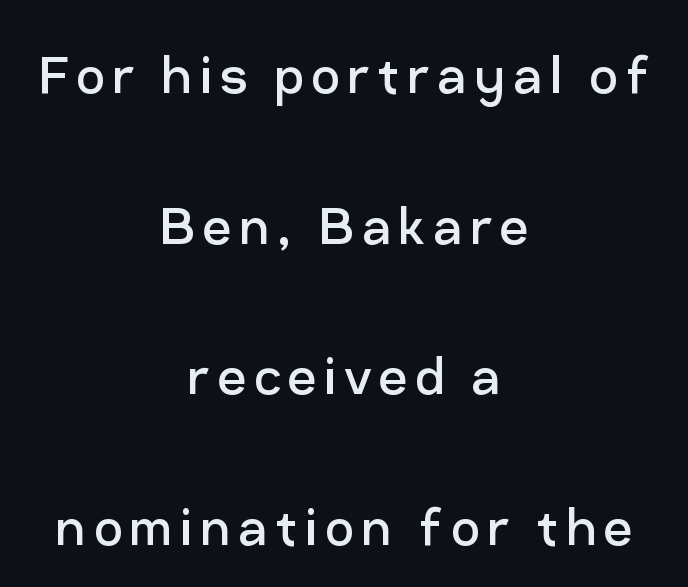
Horizontal alignment here is central, giving a formal, balanced look. These lines are rendered in a variable-pitch font. A typesetter would call this leading open, well beyond the default. Each row of text sits above clean, open space. The type sits square on the baseline with zero lean.
